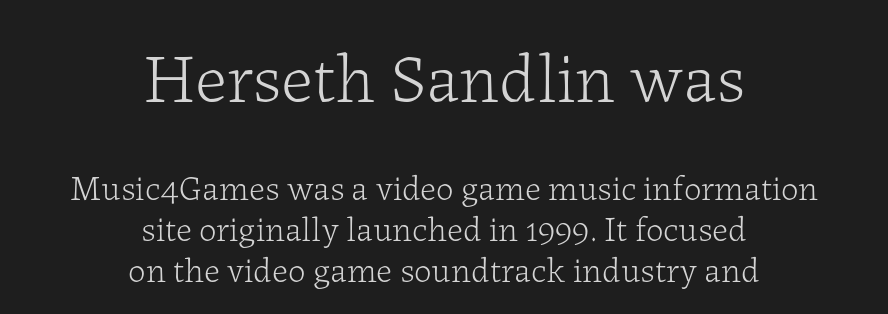
{"serif": "yes", "italic": "no", "bold": "no", "weight": "light", "width": "normal", "stroke_contrast": "low", "x_height": "medium", "monospaced": "no", "underline": "no", "align": "center", "line_spacing_ratio": 1.17, "letter_spacing": "normal", "letter_spacing_em": 0.0, "larger_block": "first", "size_ratio": 2.0, "glyph_px": 70}
